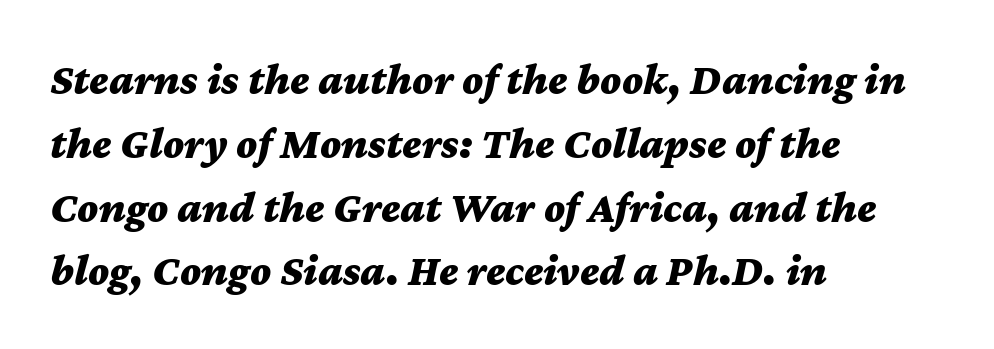
Q: Is the text bold? A: Yes.
Q: Is the text italic (slanted)? A: Yes, it leans right by about 12 degrees.
Q: Is the text underlined? A: No.
Q: How is the paragraph aligned? A: Left-aligned.
Q: Is the spacing between letters normal or unusually wide? A: Normal.
Q: Is the spacing between lines tight, normal or loose? A: Normal.
Q: Width (condensed, normal, or wide)? A: Wide.
Q: Stroke contrast? A: Medium.
Q: x-height? A: Medium.
Q: Monospaced? A: No.
